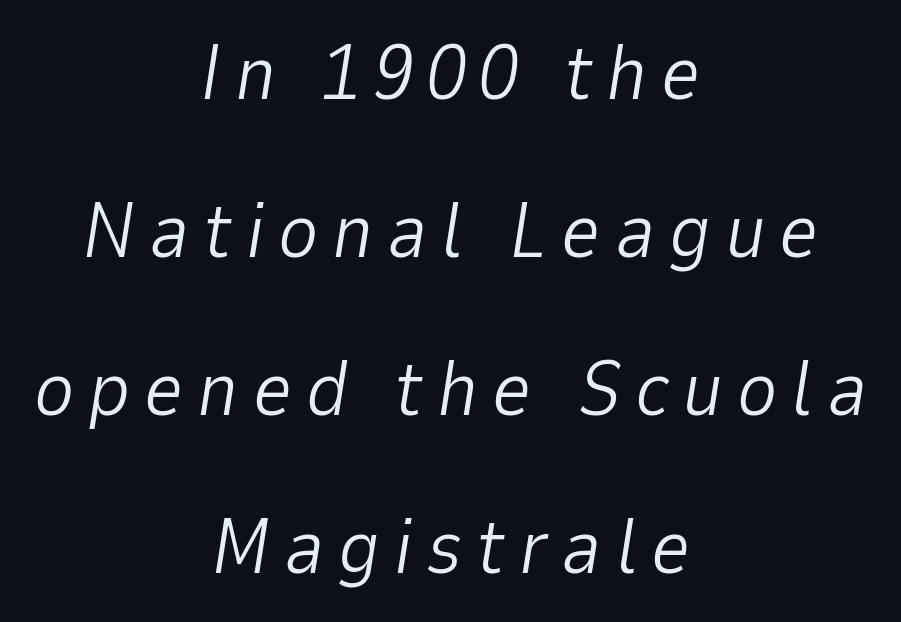
The image shows 77 px light type, italic (leaning right); set centered, loose line spacing (2.05x), not underlined; low stroke contrast and a medium x-height.
